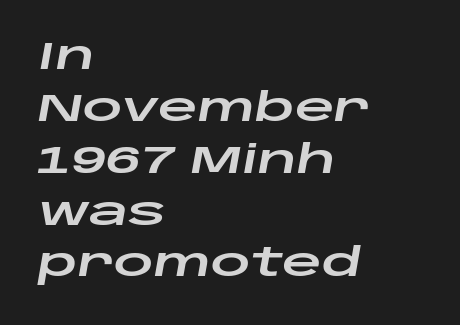
The image shows 39 px wide type, italic (leaning right); set left-aligned, normal line spacing (1.33x), normal letter spacing, not underlined; low stroke contrast and a large x-height.
